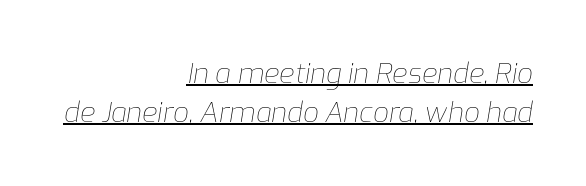
{"italic": "yes", "lean": "right", "slant_degrees": 9, "bold": "no", "weight": "thin", "width": "normal", "stroke_contrast": "low", "x_height": "medium", "monospaced": "no", "underline": "yes", "align": "right", "line_spacing": "normal", "line_spacing_ratio": 1.38, "letter_spacing": "normal", "letter_spacing_em": 0.0, "glyph_px": 28}
